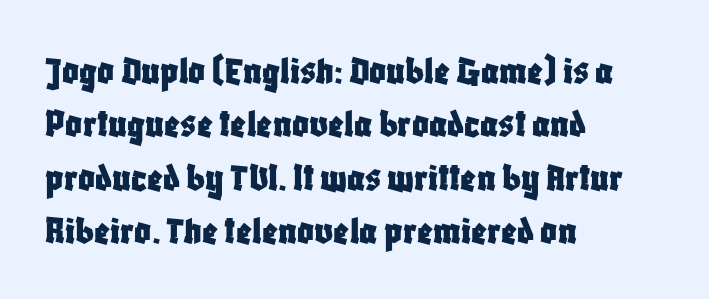
The image shows 41 px condensed sans-serif type, upright; set left-aligned, normal line spacing (1.3x), normal letter spacing, not underlined; low stroke contrast and a large x-height.
